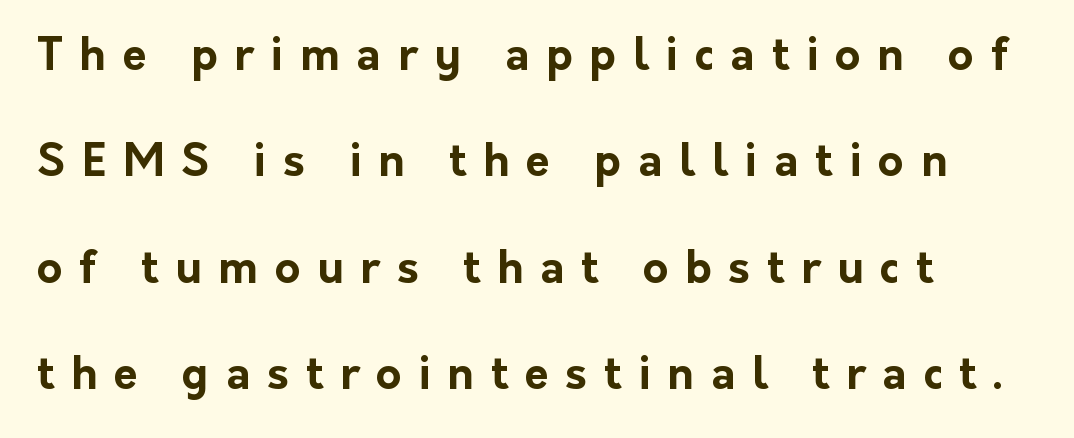
In terms of letterspacing, this is a distinctly airy, spread setting. In CSS terms this would be text-align: left. Compared with an ordinary text face, these strokes are far heavier — a full bold. The baseline area is clear. This block would shrink considerably if given ordinary leading; it's expanded now.
